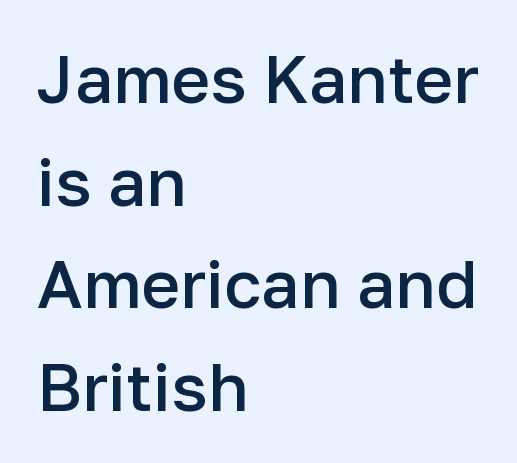
A classic flush-left, rag-right setting is used for this passage. This sample uses plain, unmodified letter spacing. Characters remain perfectly vertical along every line. The passage shown is semibold, sitting just below true bold.
